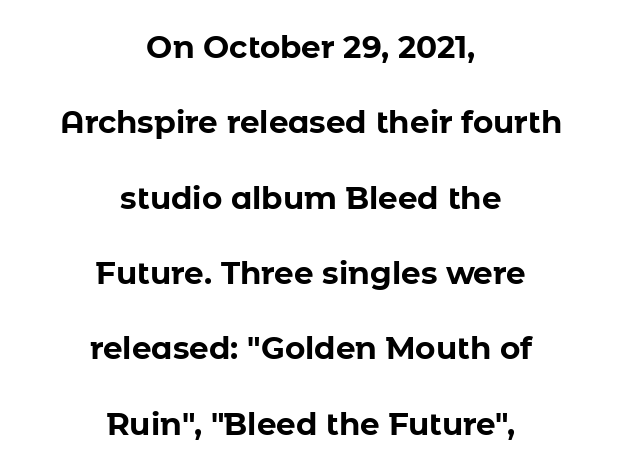
The image shows 31 px bold sans-serif type, upright; set centered, loose line spacing (2.43x), normal letter spacing, not underlined; low stroke contrast and a medium x-height.
